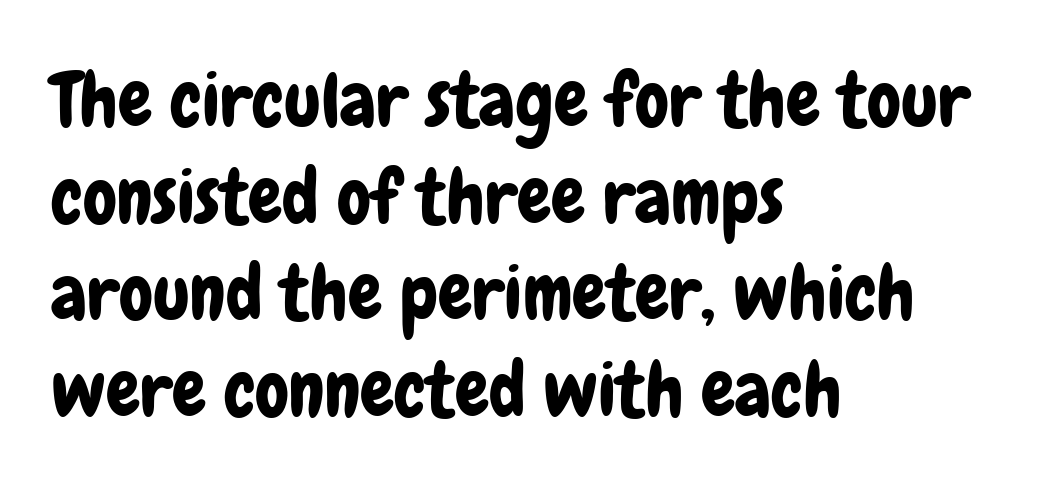
The image shows 76 px condensed sans-serif type, upright; set left-aligned, normal line spacing (1.27x), normal letter spacing, not underlined; low stroke contrast and a medium x-height.
